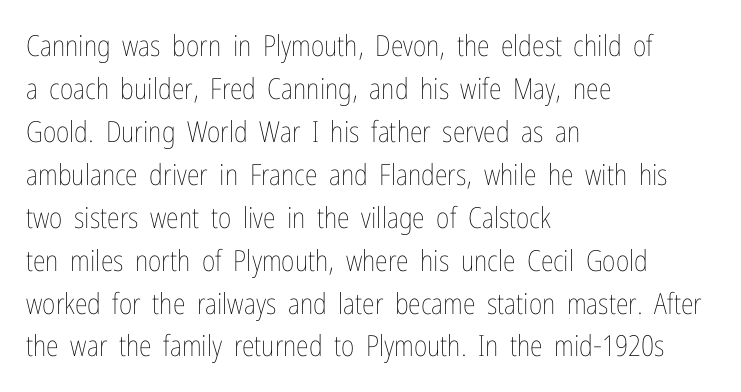
The image shows 29 px thin, condensed type, upright; set left-aligned, normal line spacing (1.48x), normal letter spacing, not underlined; low stroke contrast and a medium x-height.
